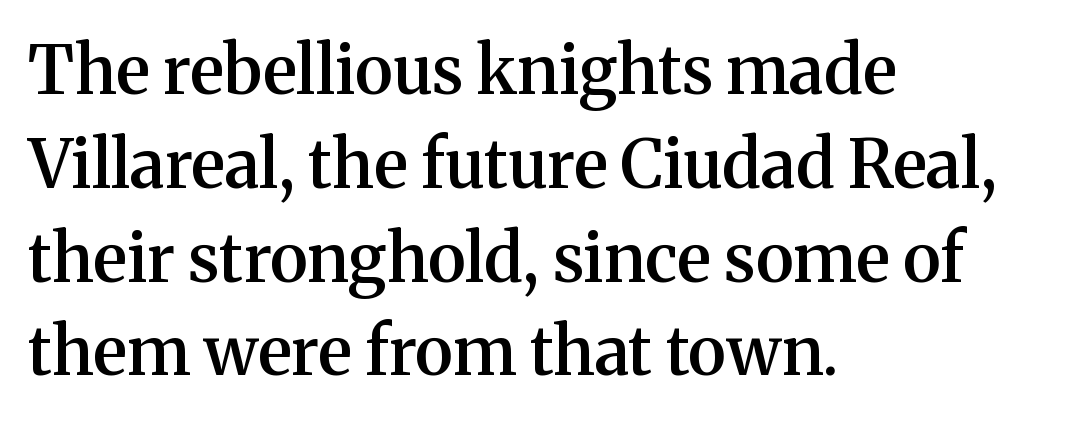
Q: Is the text bold? A: Semi-bold.
Q: Is the text italic (slanted)? A: No, it is upright.
Q: Is the typeface a serif or a sans-serif typeface? A: Serif.
Q: Is the text underlined? A: No.
Q: How is the paragraph aligned? A: Left-aligned.
Q: Is the spacing between letters normal or unusually wide? A: Normal.
Q: Is the spacing between lines tight, normal or loose? A: Normal.
Q: Width (condensed, normal, or wide)? A: Normal.
Q: Stroke contrast? A: Medium.
Q: x-height? A: Medium.
Q: Monospaced? A: No.
